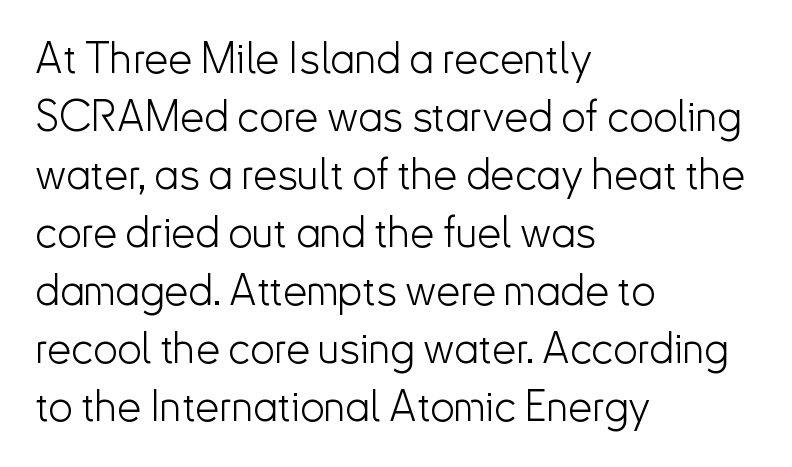
Q: Is the text bold? A: No.
Q: Is the text italic (slanted)? A: No, it is upright.
Q: Is the typeface a serif or a sans-serif typeface? A: Sans-serif.
Q: Is the text underlined? A: No.
Q: How is the paragraph aligned? A: Left-aligned.
Q: Is the spacing between letters normal or unusually wide? A: Normal.
Q: Is the spacing between lines tight, normal or loose? A: Normal.
Q: Width (condensed, normal, or wide)? A: Normal.
Q: Stroke contrast? A: Low.
Q: x-height? A: Small.
Q: Monospaced? A: No.
